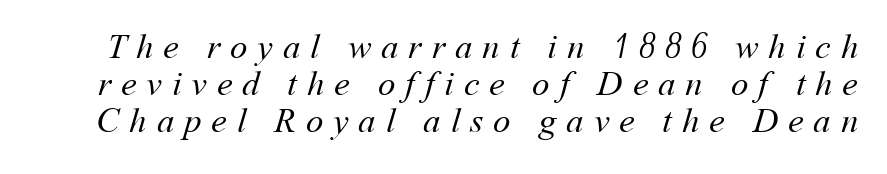
The image shows 35 px regular-weight type; set tight line spacing (1.06x), unusually wide letter spacing (+0.28 em), not underlined; medium stroke contrast and a medium x-height.
